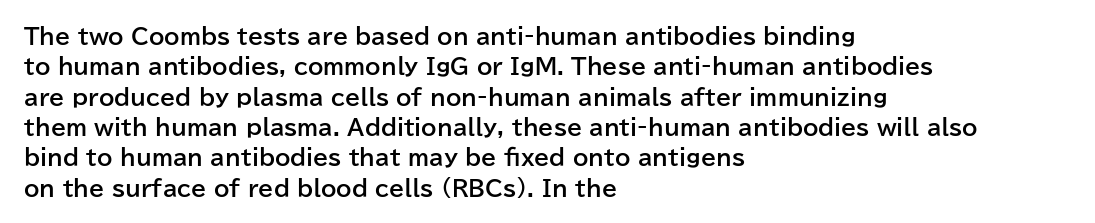
The image shows 22 px bold type, upright; set left-aligned, normal line spacing (1.38x), normal letter spacing, not underlined.
